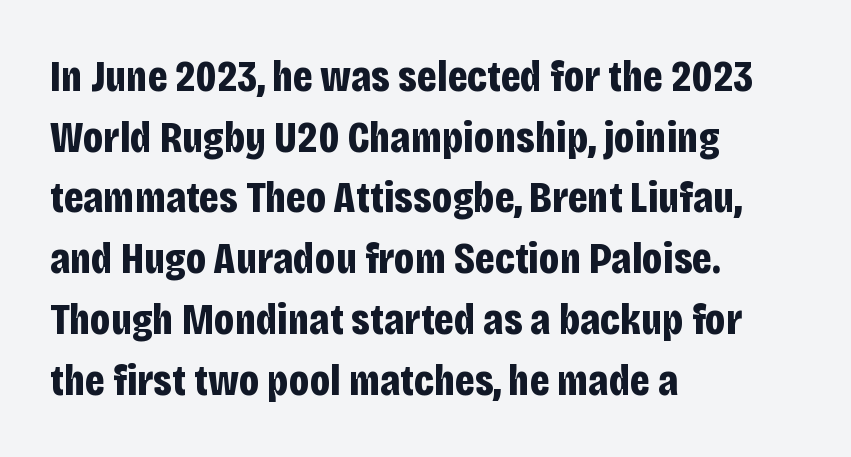
Characters follow at the spacing the type designer built in. Regarding leading, the lines here are spaced in the standard way. The rendering uses natural spacing where letterforms have individual widths. Does the copy run flush right? No — it runs flush left. Regarding serifs, this sample does without them. Ordinary non-slanted type is in use.
